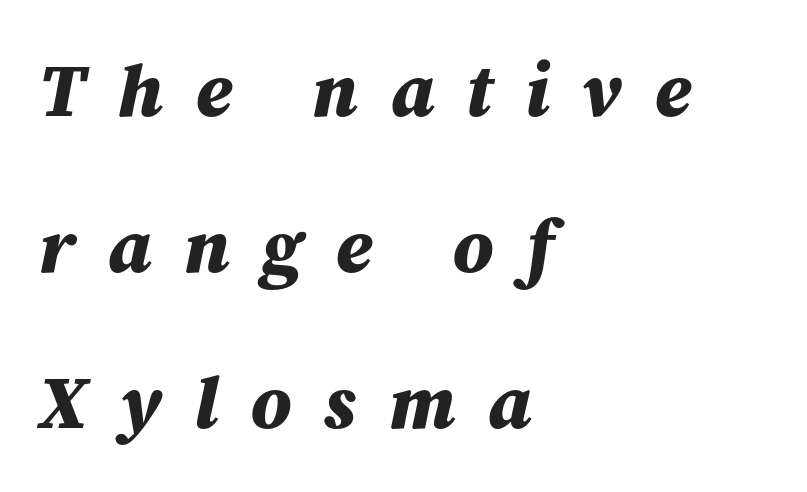
{"italic": "yes", "lean": "right", "slant_degrees": 12, "bold": "yes", "weight": "bold", "width": "normal", "stroke_contrast": "medium", "x_height": "medium", "monospaced": "no", "underline": "no", "align": "left", "line_spacing": "loose", "line_spacing_ratio": 2.08, "letter_spacing": "wide", "letter_spacing_em": 0.43, "glyph_px": 75}
